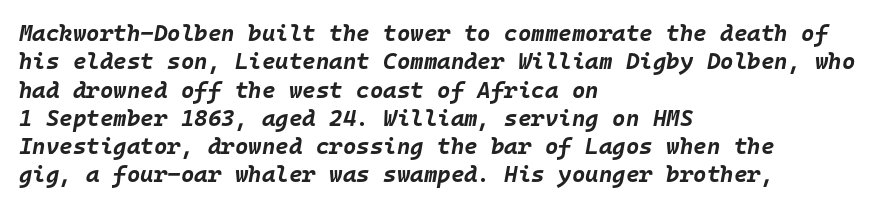
{"italic": "yes", "lean": "right", "slant_degrees": 10, "bold": "yes", "underline": "no", "align": "left", "line_spacing_ratio": 1.23, "letter_spacing": "normal", "letter_spacing_em": 0.0, "glyph_px": 23}
